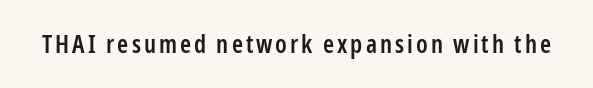
Q: Is the text bold? A: Semi-bold.
Q: Is the text italic (slanted)? A: No, it is upright.
Q: Is the text underlined? A: No.
